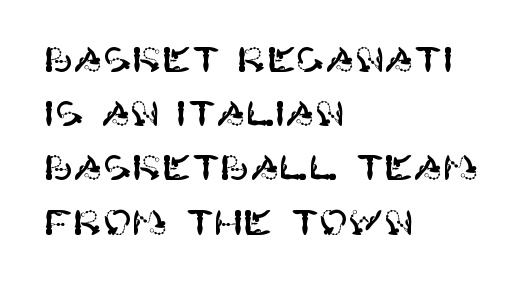
You can tell from the bare stems that sans-serif type was used. The compositor pushed each line to the left boundary. Style check: upright. A clean baseline with only descenders dipping below it. This rendering leaves character spacing at its baseline value. A typesetter would call this leading conventional body-copy spacing.
